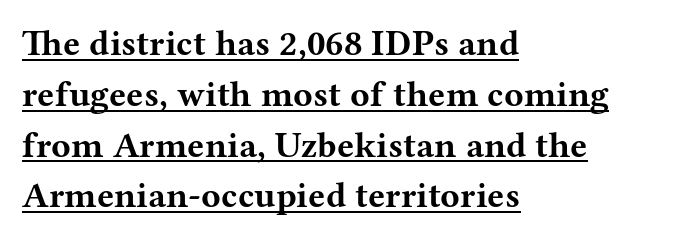
{"serif": "yes", "italic": "no", "bold": "yes", "weight": "bold", "width": "wide", "stroke_contrast": "medium", "x_height": "medium", "monospaced": "no", "underline": "yes", "align": "left", "line_spacing": "normal", "line_spacing_ratio": 1.41, "letter_spacing": "normal", "letter_spacing_em": 0.0, "glyph_px": 36}
